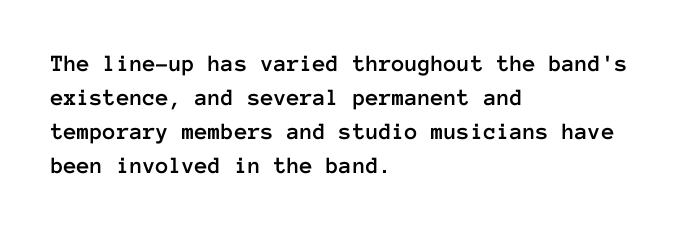
Here the glyphs are tracked normally, forming tight word shapes. A typesetter would call this leading conventional body-copy spacing. Descenders hang freely into open space. Typeset ragged right — the left edge is the straight one. Posture: upright roman.
